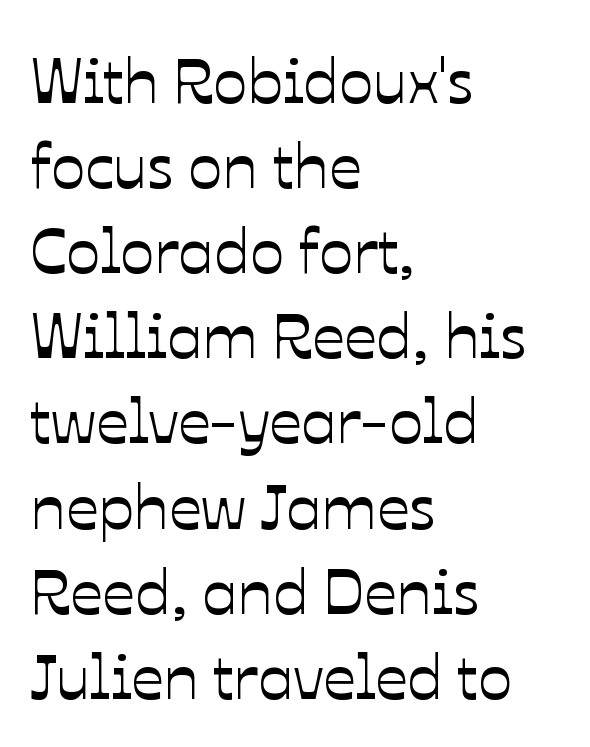
{"italic": "no", "width": "normal", "stroke_contrast": "low", "x_height": "medium", "monospaced": "no", "underline": "no", "align": "left", "line_spacing": "normal", "line_spacing_ratio": 1.33, "letter_spacing": "normal", "letter_spacing_em": 0.0, "glyph_px": 64}
